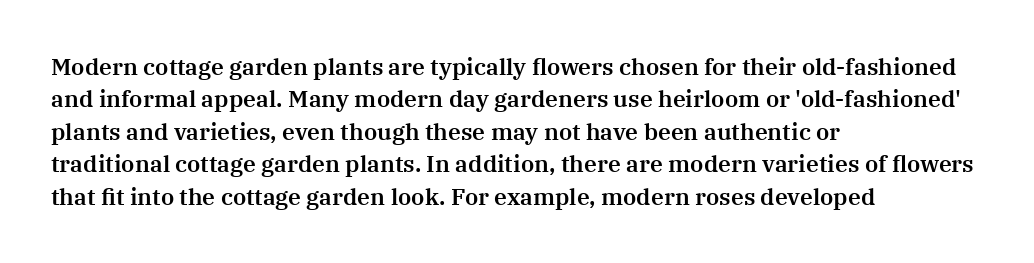
Rule under the text: the space is simply empty. Glyph-to-glyph distance matches everyday printed text. This block has exactly the height ordinary leading produces. Every character sits straight up, as roman type does. Teacher's note: observe the even left margin — that is flush-left alignment.
